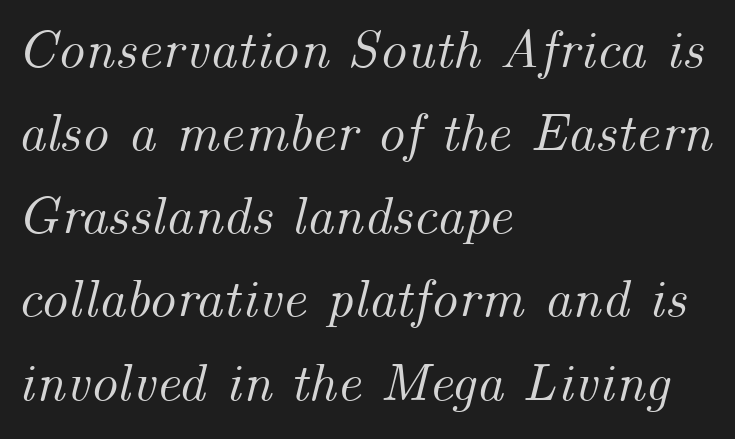
Q: Is the text italic (slanted)? A: Yes, it leans right by about 14 degrees.
Q: Is the text underlined? A: No.
Q: How is the paragraph aligned? A: Left-aligned.
Q: Is the spacing between letters normal or unusually wide? A: Normal.
Q: Is the spacing between lines tight, normal or loose? A: Normal.
Q: Width (condensed, normal, or wide)? A: Normal.
Q: Stroke contrast? A: Medium.
Q: x-height? A: Small.
Q: Monospaced? A: No.
